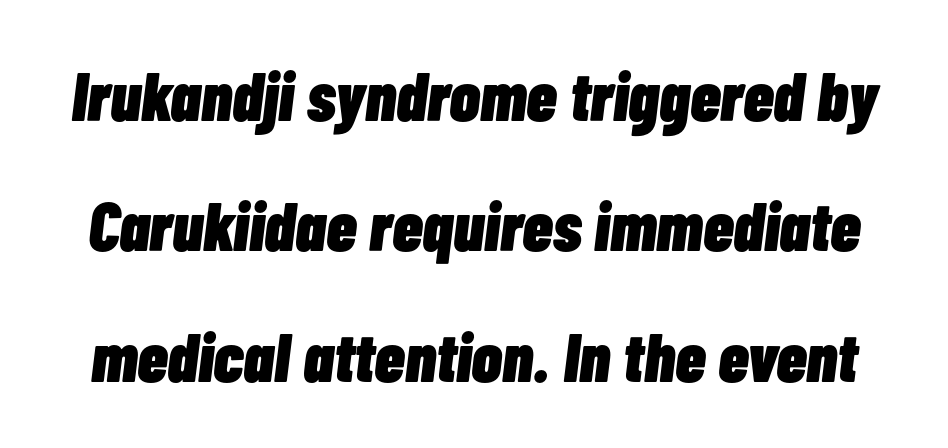
The rendering applies a slant to the glyphs. Underlining? Definitely not there. This rendering leaves character spacing at its baseline value. Caption: bold face, heavy strokes.
